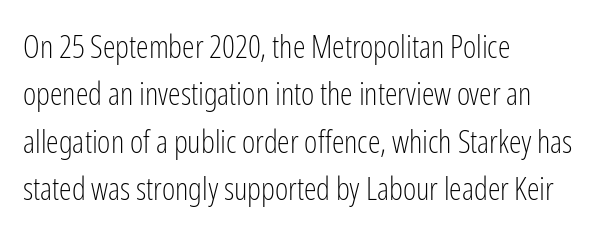
It's the straight-up-and-down kind of type. Clear beneath every line of the passage. A typesetter would call this zero additional tracking. The passage shown is not bold in any degree.
